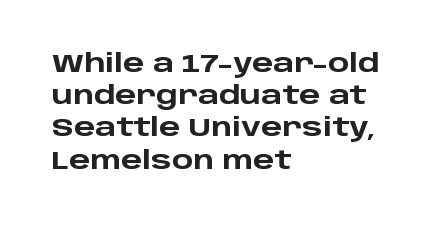
The image shows 25 px bold type, upright; set left-aligned, normal line spacing (1.29x), normal letter spacing, not underlined.
